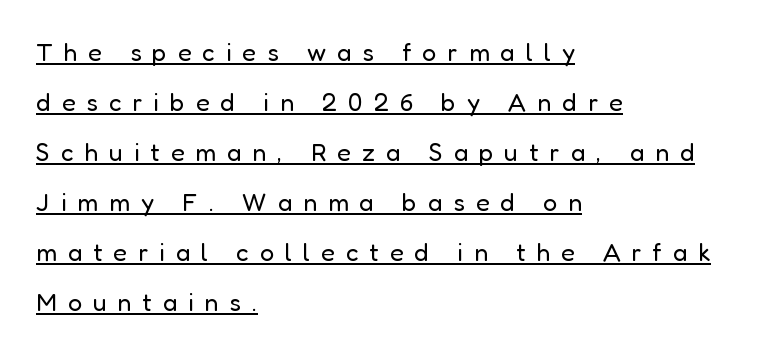
{"italic": "no", "bold": "no", "underline": "yes", "align": "left", "line_spacing": "loose", "line_spacing_ratio": 2.0, "letter_spacing": "wide", "letter_spacing_em": 0.44, "glyph_px": 25}
